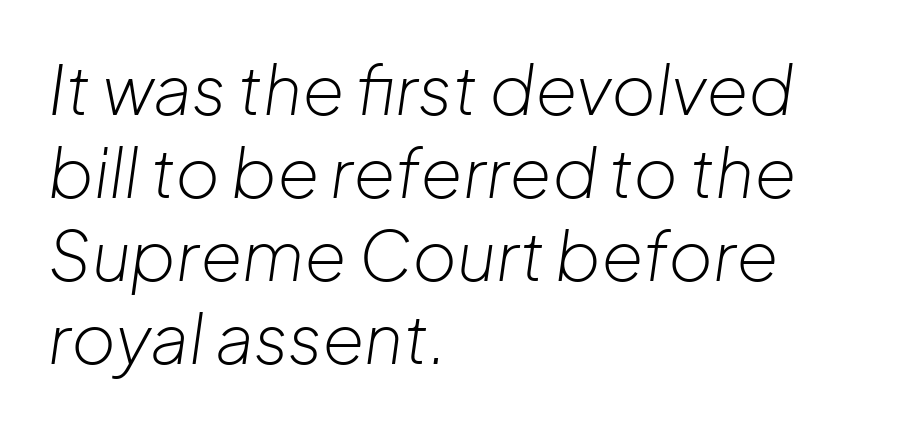
The image shows 68 px light type, italic (leaning right); set left-aligned, line spacing 1.22x, normal letter spacing, not underlined; low stroke contrast and a medium x-height.
